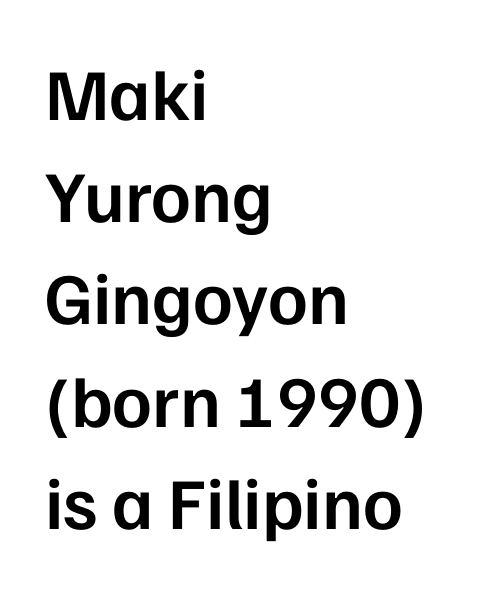
The image shows 73 px semibold sans-serif type, upright; set left-aligned, normal line spacing (1.4x), normal letter spacing, not underlined; low stroke contrast and a medium x-height.
